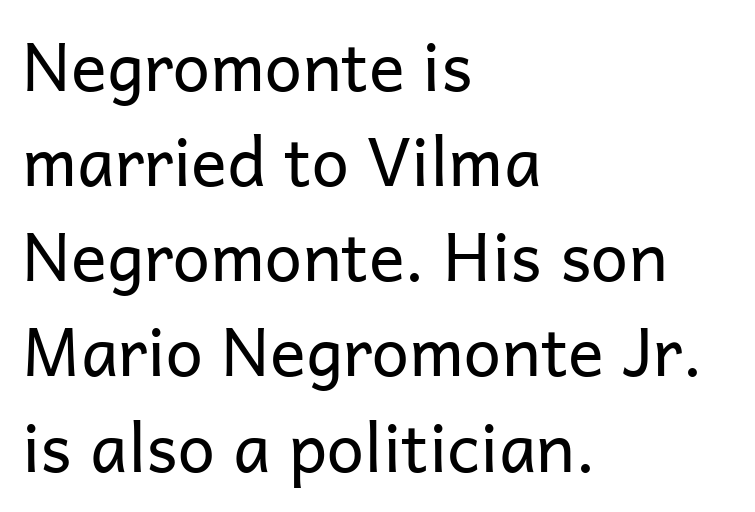
The image shows 67 px regular-weight sans-serif type, upright; set left-aligned, normal line spacing (1.42x), normal letter spacing, not underlined; low stroke contrast and a medium x-height.
